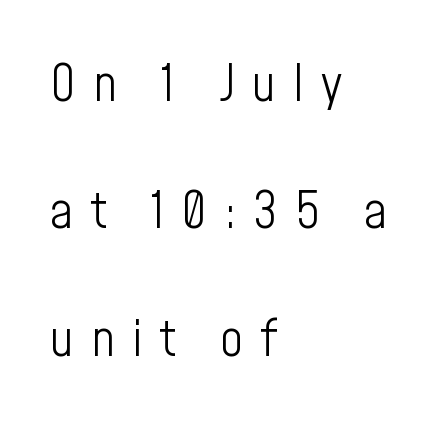
The image shows 51 px light, condensed sans-serif type, upright; set left-aligned, loose line spacing (2.5x), unusually wide letter spacing (+0.33 em), not underlined; low stroke contrast and a medium x-height.
